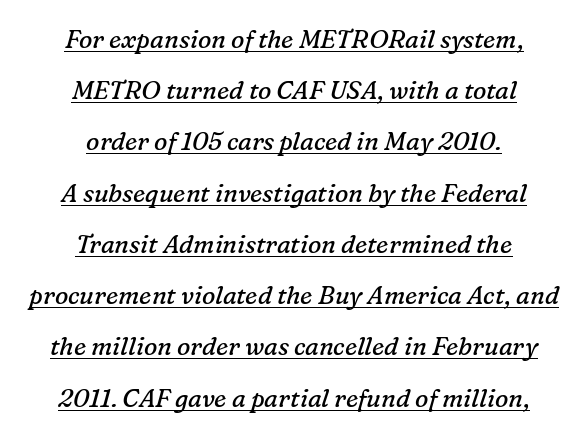
Q: Is the text bold? A: No.
Q: Is the text italic (slanted)? A: Yes, it leans right by about 16 degrees.
Q: Is the text underlined? A: Yes.
Q: How is the paragraph aligned? A: Centered.
Q: Is the spacing between letters normal or unusually wide? A: Normal.
Q: Is the spacing between lines tight, normal or loose? A: Loose.
